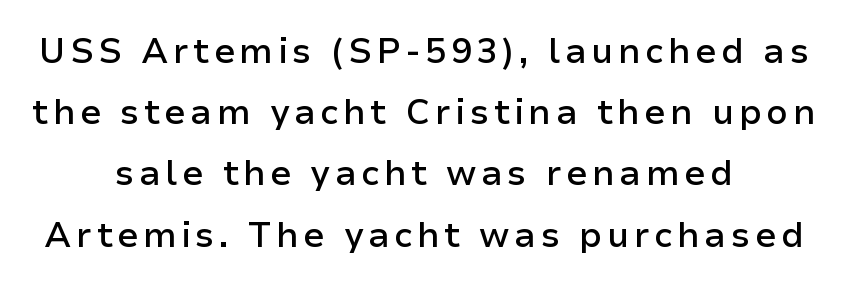
Q: Is the text bold? A: Semi-bold.
Q: Is the text italic (slanted)? A: No, it is upright.
Q: Is the typeface a serif or a sans-serif typeface? A: Sans-serif.
Q: Is the text underlined? A: No.
Q: How is the paragraph aligned? A: Centered.
Q: Width (condensed, normal, or wide)? A: Normal.
Q: Stroke contrast? A: Low.
Q: x-height? A: Medium.
Q: Monospaced? A: No.
